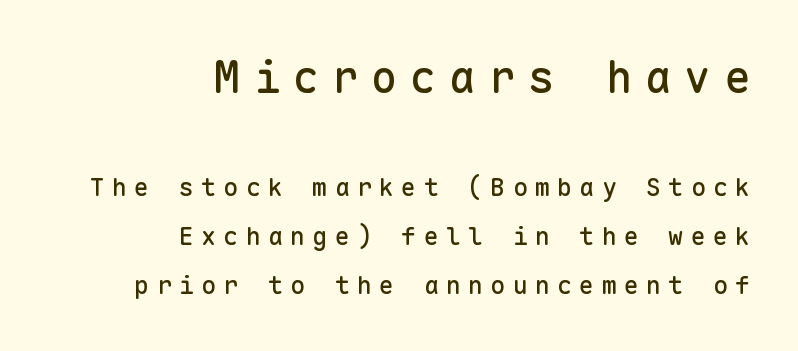
{"serif": "no", "italic": "no", "width": "normal", "stroke_contrast": "low", "x_height": "medium", "monospaced": "yes", "underline": "no", "align": "right", "line_spacing": "loose", "line_spacing_ratio": 1.97, "letter_spacing": "wide", "letter_spacing_em": 0.29, "larger_block": "first", "size_ratio": 1.76, "glyph_px": 44}
